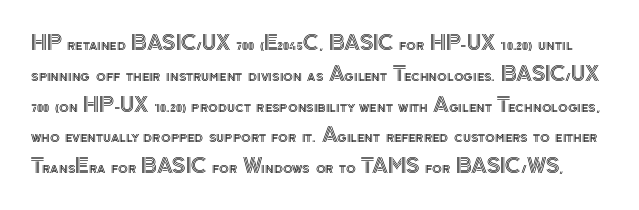
{"italic": "no", "underline": "no", "line_spacing": "normal", "line_spacing_ratio": 1.54, "letter_spacing": "normal", "letter_spacing_em": 0.0, "glyph_px": 20}
